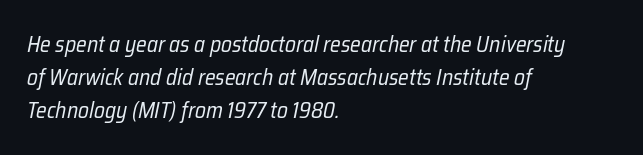
Nothing unusual about the tracking: characters are spaced as the font intends. This reads as an unemphasized weight, regular at the heaviest. The paragraph shown leans on its left margin. Does the lettering tilt? It does — this is italic. Reading down the column, the eye jumps a familiar distance to each next line.
